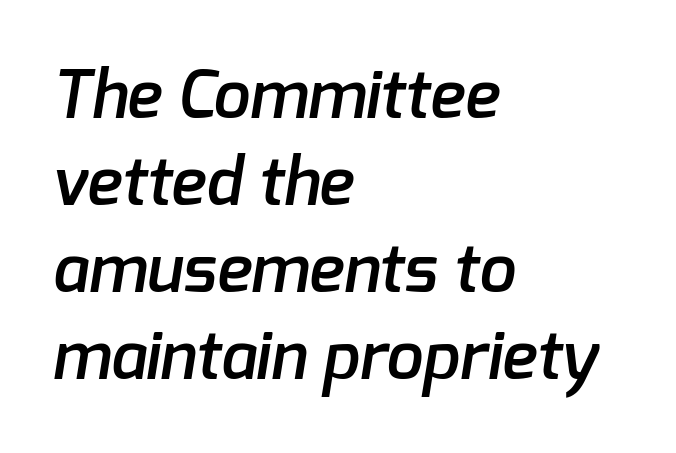
{"serif": "no", "bold": "semi", "weight": "semibold", "width": "normal", "stroke_contrast": "low", "x_height": "medium", "monospaced": "no", "underline": "no", "align": "left", "line_spacing": "normal", "line_spacing_ratio": 1.32, "letter_spacing": "normal", "letter_spacing_em": 0.0, "glyph_px": 66}
